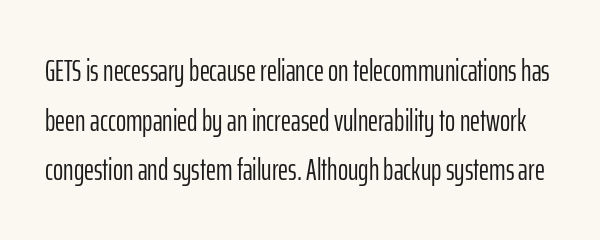
Q: Is the text bold? A: No.
Q: Is the text italic (slanted)? A: No, it is upright.
Q: Is the typeface a serif or a sans-serif typeface? A: Sans-serif.
Q: Is the text underlined? A: No.
Q: Is the spacing between letters normal or unusually wide? A: Normal.
Q: Is the spacing between lines tight, normal or loose? A: Normal.
Q: Width (condensed, normal, or wide)? A: Condensed.
Q: Stroke contrast? A: Low.
Q: x-height? A: Medium.
Q: Monospaced? A: No.
